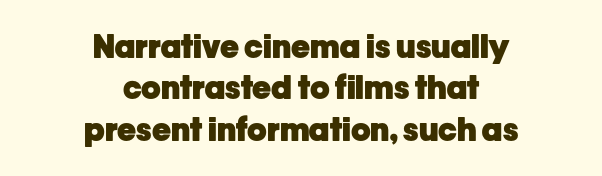
{"serif": "no", "italic": "no", "bold": "yes", "weight": "heavy", "width": "normal", "stroke_contrast": "low", "x_height": "medium", "monospaced": "no", "underline": "no", "align": "center", "line_spacing": "normal", "line_spacing_ratio": 1.29, "letter_spacing": "normal", "letter_spacing_em": 0.0, "glyph_px": 32}
